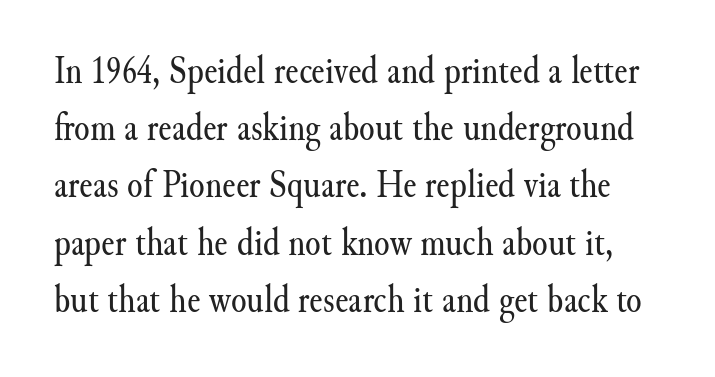
{"serif": "yes", "italic": "no", "bold": "no", "weight": "regular", "width": "normal", "stroke_contrast": "medium", "x_height": "small", "monospaced": "no", "underline": "no", "line_spacing": "normal", "line_spacing_ratio": 1.43, "letter_spacing": "normal", "letter_spacing_em": 0.0, "glyph_px": 40}
